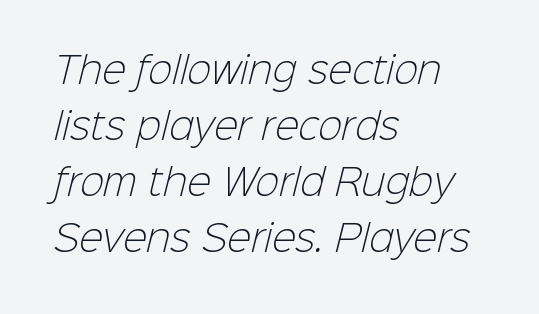
The image shows 36 px light sans-serif type; set left-aligned, normal line spacing (1.56x), normal letter spacing, not underlined; low stroke contrast and a medium x-height.
